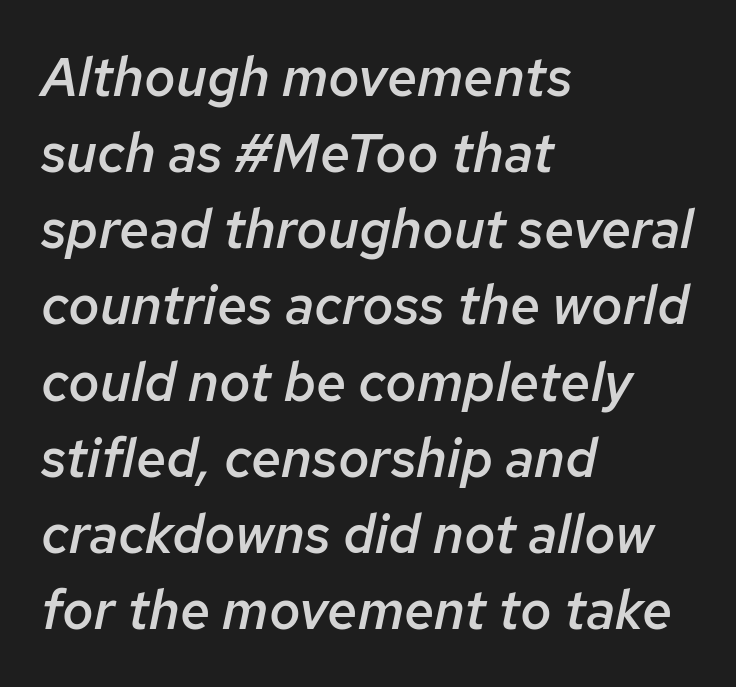
{"italic": "yes", "lean": "right", "slant_degrees": 12, "bold": "semi", "weight": "semibold", "width": "normal", "stroke_contrast": "low", "x_height": "medium", "monospaced": "no", "underline": "no", "align": "left", "line_spacing": "normal", "line_spacing_ratio": 1.41, "letter_spacing": "normal", "letter_spacing_em": 0.0, "glyph_px": 54}
